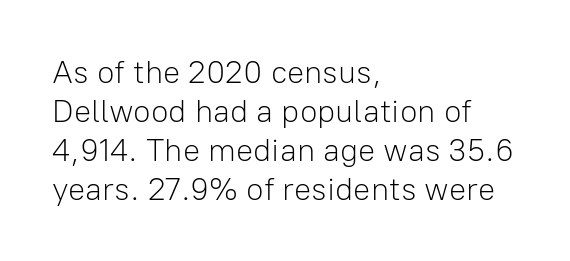
Descenders are the only things crossing below the line. Honestly, the letter spacing is just normal — you wouldn't notice it. The axis of the letterforms is exactly vertical. A light-to-regular cut is what we see here. Proportional: the letters do not fall into vertical columns.
